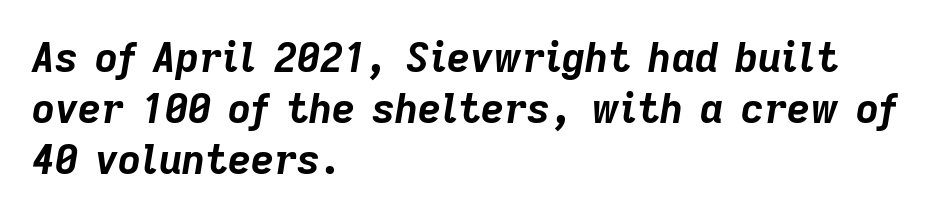
The baseline area is clear. Characters are canted at an angle relative to the baseline's perpendicular. The typesetter chose a ragged-right arrangement here. Varying glyph widths throughout — classic text-font behaviour. Does the weight exceed regular? Yes, all the way to bold. These lines keep a tight, regular rhythm from letter to letter.
